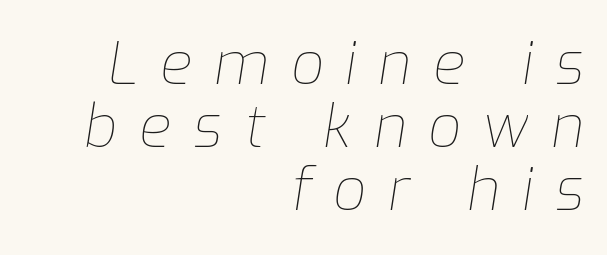
The letters advance in unequal steps, a hallmark of proportional type. No chunkiness to these letters — they're not bold. Leading is clearly below the norm, producing a dense column. A student would call this right alignment; a typographer would say flush right, rag left. Between one letter and the next there's a generous, obvious gap. The space directly below the letters is spotless.
